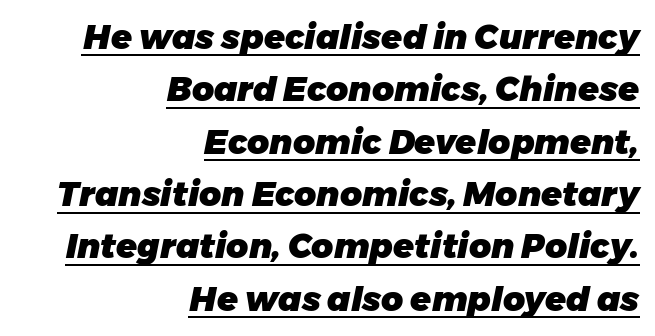
Q: Is the text bold? A: Yes.
Q: Is the text italic (slanted)? A: Yes, it leans right by about 11 degrees.
Q: Is the text underlined? A: Yes.
Q: How is the paragraph aligned? A: Right-aligned.
Q: Is the spacing between letters normal or unusually wide? A: Normal.
Q: Is the spacing between lines tight, normal or loose? A: Normal.
Q: Width (condensed, normal, or wide)? A: Normal.
Q: Stroke contrast? A: Low.
Q: x-height? A: Medium.
Q: Monospaced? A: No.
